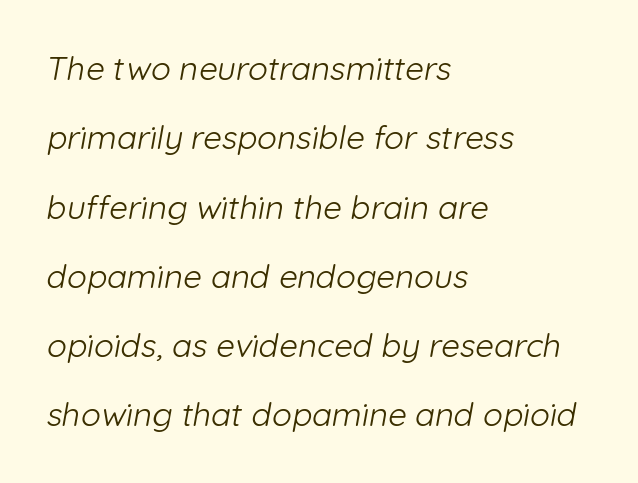
{"serif": "no", "bold": "no", "weight": "light", "width": "normal", "stroke_contrast": "low", "x_height": "medium", "monospaced": "no", "underline": "no", "align": "left", "line_spacing": "loose", "line_spacing_ratio": 2.1, "letter_spacing": "normal", "letter_spacing_em": 0.0, "glyph_px": 33}
